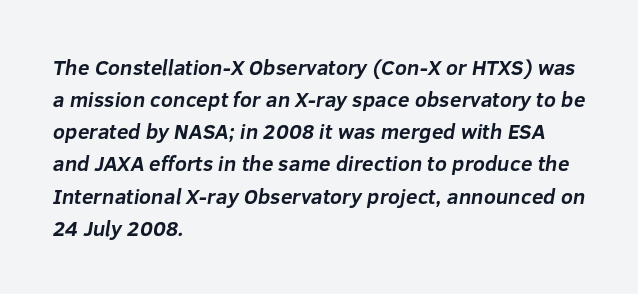
The image shows 21 px bold type; set left-aligned, normal line spacing (1.53x), normal letter spacing, not underlined.
